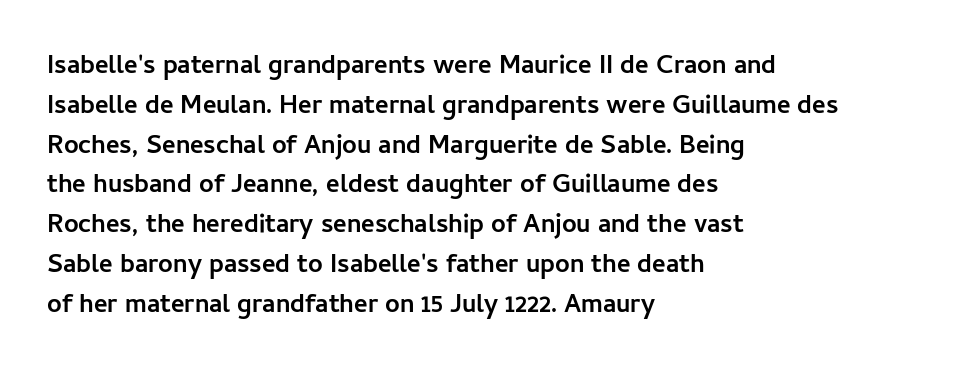
The image shows 26 px bold type, upright; set left-aligned, normal line spacing (1.53x), normal letter spacing, not underlined.
